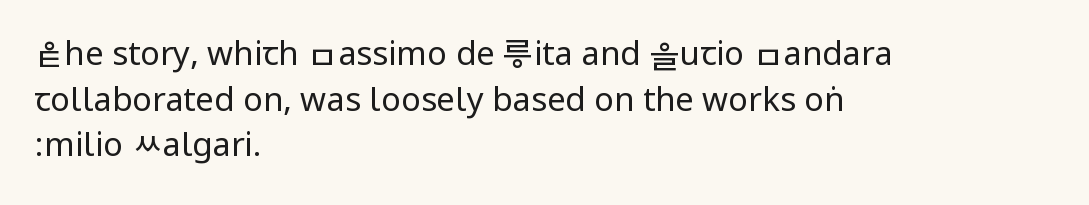
No feet cap the strokes, marking this as sans-serif type. Every character sits straight up, as roman type does. Letters rest on an invisible, unmarked baseline. Stems here are at most as thick as an everyday book face. The rendering anchors every line to the left-hand side.
